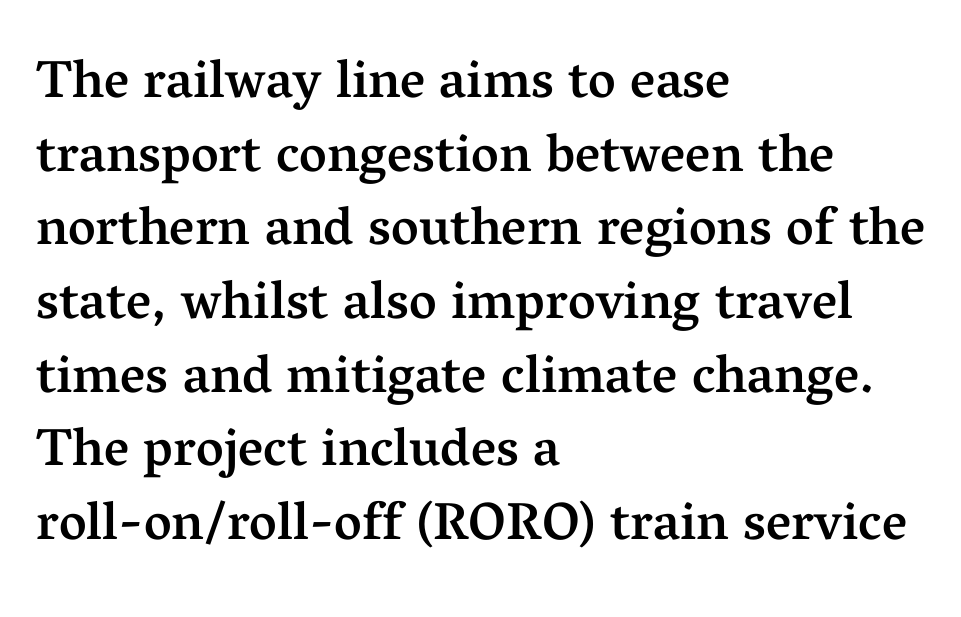
Is this a fixed-width face? No — the glyphs have proportional, varying widths. The font is running at a semibold setting, under full bold. The lines sit at an ordinary, default distance from one another. The string is rendered with underlining switched off. Visually the block forms a straight wall on the left and a jagged coastline on the right.
